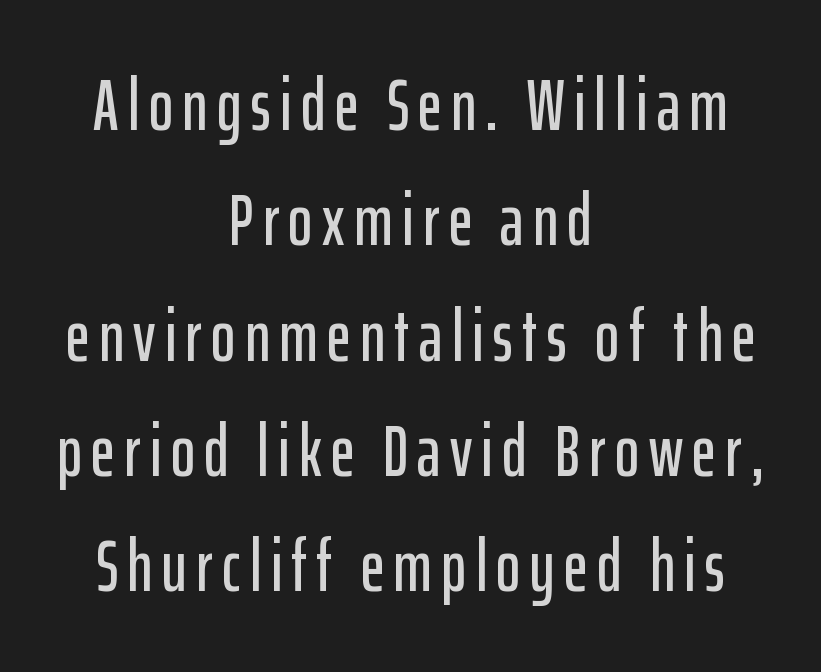
The image shows 73 px condensed sans-serif type, upright; set centered, normal line spacing (1.58x), not underlined; low stroke contrast and a medium x-height.
